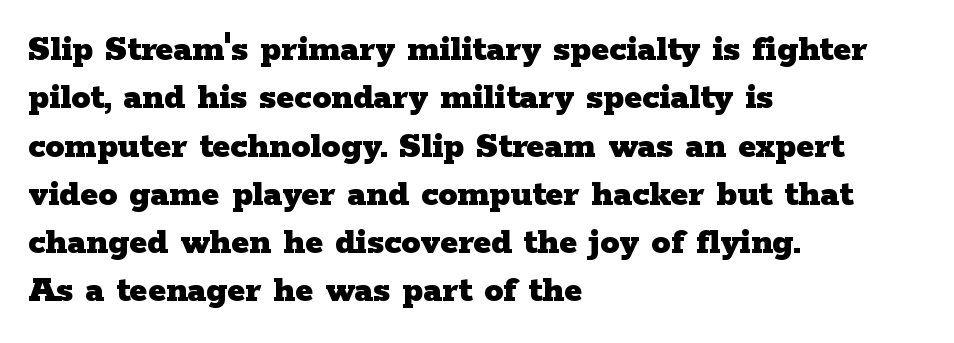
The image shows 38 px heavy, wide serif type, upright; set left-aligned, normal line spacing (1.27x), normal letter spacing, not underlined; low stroke contrast and a medium x-height.
